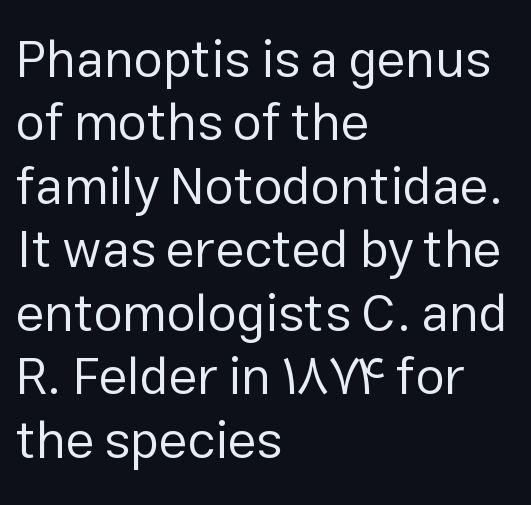
Each letter keeps its own natural width here, so spacing adapts to shape. Rule under the text: the space is simply empty. Weight: in the light-to-regular range. Compared with a centered layout, this one pins lines to the left instead. Posture: straight, roman, zero tilt.
